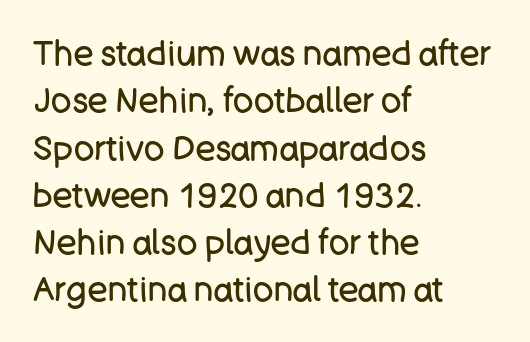
{"serif": "no", "italic": "no", "bold": "no", "weight": "regular", "width": "normal", "stroke_contrast": "low", "x_height": "large", "monospaced": "no", "underline": "no", "align": "left", "line_spacing": "normal", "line_spacing_ratio": 1.39, "letter_spacing": "normal", "letter_spacing_em": 0.0, "glyph_px": 34}
